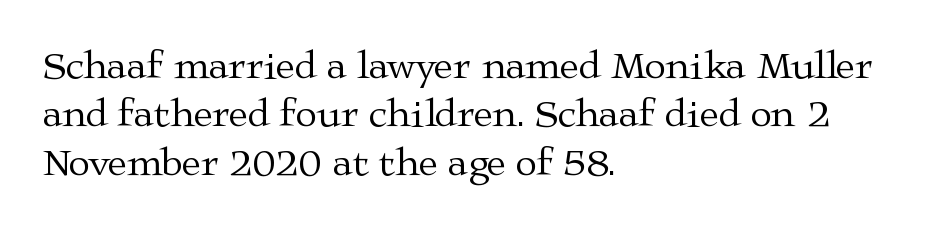
{"serif": "yes", "italic": "no", "bold": "no", "weight": "regular", "width": "wide", "stroke_contrast": "medium", "x_height": "medium", "monospaced": "no", "underline": "no", "align": "left", "line_spacing_ratio": 1.24, "letter_spacing": "normal", "letter_spacing_em": 0.0, "glyph_px": 39}
